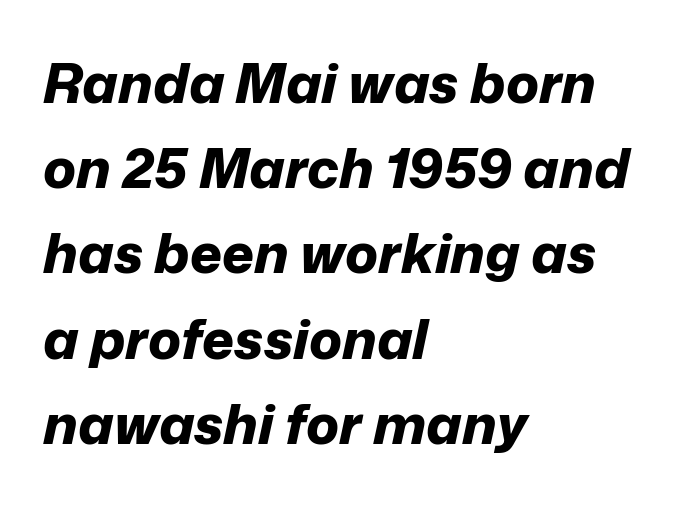
The image shows 55 px bold type, italic (leaning right); set left-aligned, normal line spacing (1.55x), normal letter spacing, not underlined; low stroke contrast and a medium x-height.
